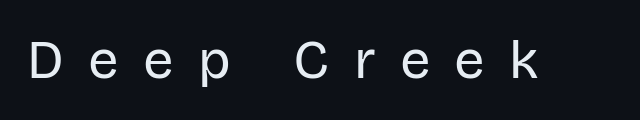
{"serif": "no", "italic": "no", "bold": "no", "weight": "regular", "width": "normal", "stroke_contrast": "low", "x_height": "large", "monospaced": "no", "underline": "no", "letter_spacing": "wide", "letter_spacing_em": 0.45, "glyph_px": 54}
